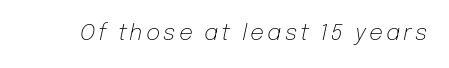
{"italic": "yes", "lean": "right", "slant_degrees": 12, "bold": "no", "underline": "no", "glyph_px": 22}
